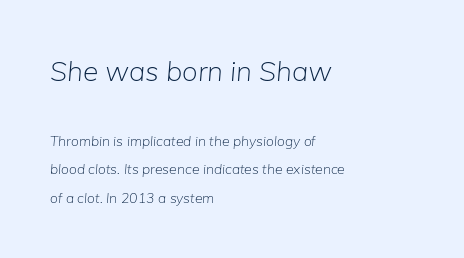
The image shows 28 px light type, italic (leaning right); set left-aligned, loose line spacing (2.05x), normal letter spacing, not underlined; the first (top) block is 2.0x larger; low stroke contrast and a medium x-height.
